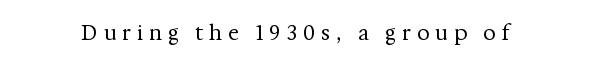
Style check: upright. Has an underline been added? It has not. The cut favours lightness, reaching ordinary text weight at its darkest. The type is letterspaced generously, with wide tracking.
